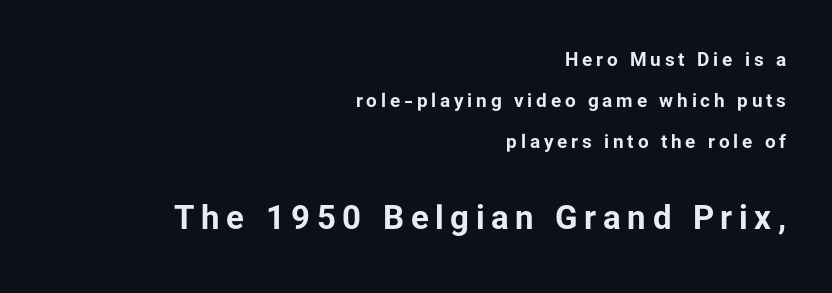
The image shows 33 px bold sans-serif type, upright; set right-aligned, loose line spacing (2.15x), unusually wide letter spacing (+0.2 em), not underlined; the second (bottom) block is 1.74x larger; low stroke contrast and a medium x-height.
